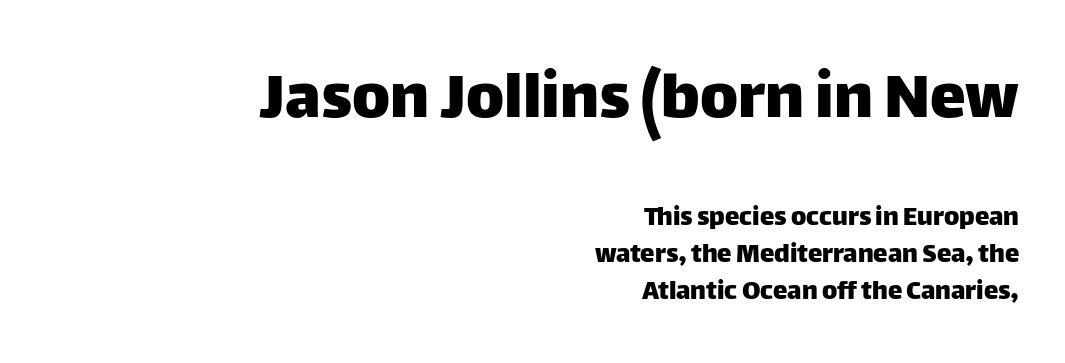
Reading down the block, your eye finds every line finishing at a fixed right position. Lines of text with bare space underneath. Nothing sits at the stroke ends, so this counts as sans-serif. Tall strokes in this sample are plumb rather than angled. Compare the two chunks: the upper has the greater cap height. These lines are rendered in a variable-pitch font.
